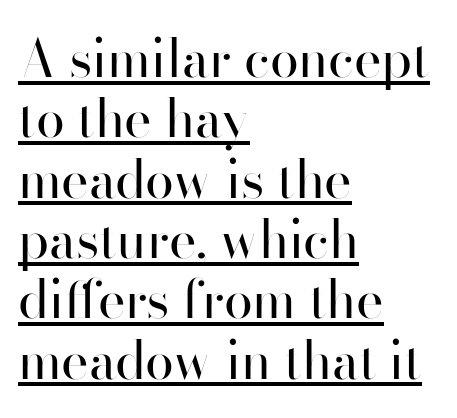
Q: Is the text bold? A: No.
Q: Is the text italic (slanted)? A: No, it is upright.
Q: Is the typeface a serif or a sans-serif typeface? A: Sans-serif.
Q: Is the text underlined? A: Yes.
Q: How is the paragraph aligned? A: Left-aligned.
Q: Is the spacing between letters normal or unusually wide? A: Normal.
Q: Width (condensed, normal, or wide)? A: Normal.
Q: Stroke contrast? A: High.
Q: x-height? A: Small.
Q: Monospaced? A: No.
